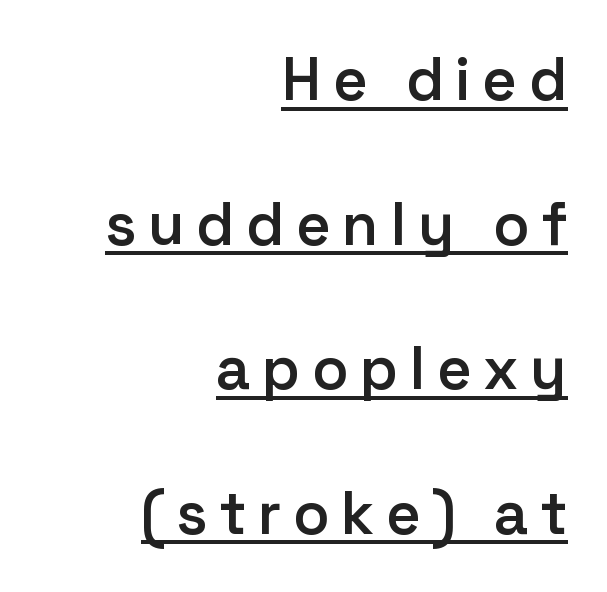
{"serif": "no", "italic": "no", "bold": "semi", "weight": "semibold", "width": "normal", "stroke_contrast": "low", "x_height": "medium", "monospaced": "no", "underline": "yes", "align": "right", "line_spacing": "loose", "line_spacing_ratio": 2.41, "glyph_px": 60}
